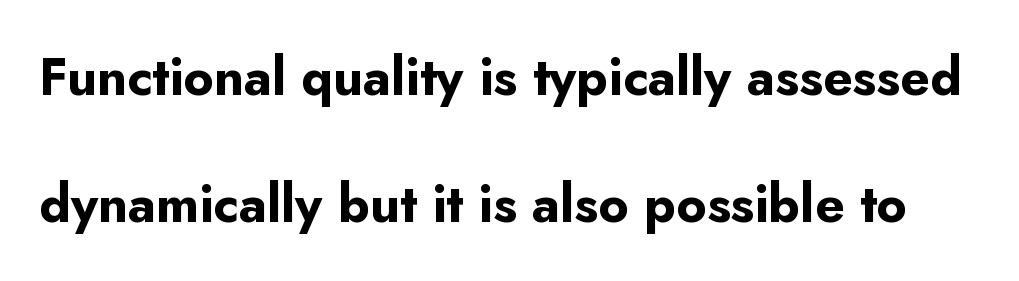
When letters stand straight like this, we call the style roman or upright. The passage shown is emphatically bold. Is this a fixed-width face? No — the glyphs have proportional, varying widths. Anything drawn beneath the words? Only blank space. You can tell from the bare stems that sans-serif type was used. Tracking here is standard; glyphs follow each other at the usual distance.
